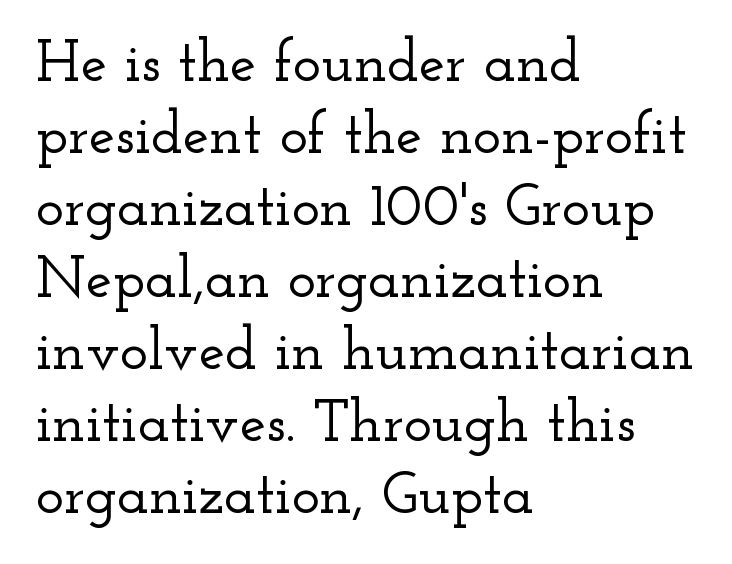
These lines are rendered in a variable-pitch font. Posture: vertical. Here the glyphs are tracked normally, forming tight word shapes. Which margin do the lines hug? The left one — the right edge is uneven.
